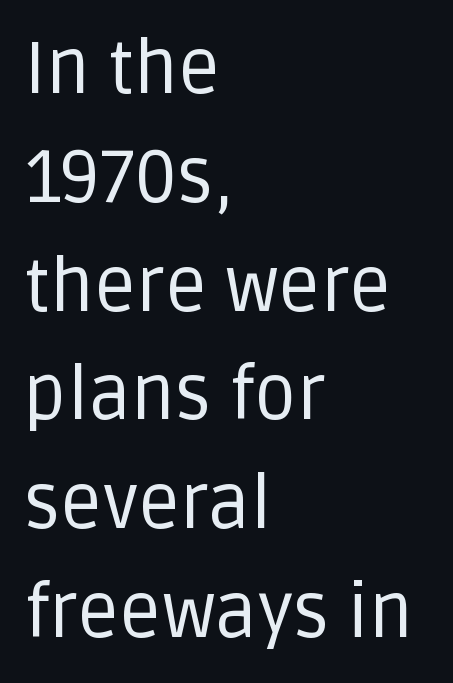
{"serif": "no", "italic": "no", "bold": "no", "weight": "regular", "width": "normal", "stroke_contrast": "low", "x_height": "large", "monospaced": "no", "underline": "no", "align": "left", "line_spacing": "normal", "line_spacing_ratio": 1.47, "letter_spacing": "normal", "letter_spacing_em": 0.0, "glyph_px": 74}
